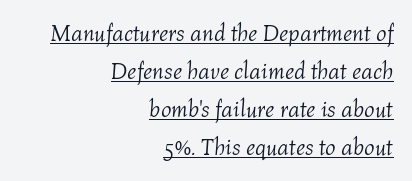
{"italic": "yes", "lean": "right", "slant_degrees": 4, "bold": "no", "underline": "yes", "align": "right", "line_spacing": "normal", "line_spacing_ratio": 1.65, "letter_spacing": "normal", "letter_spacing_em": 0.0, "glyph_px": 23}
